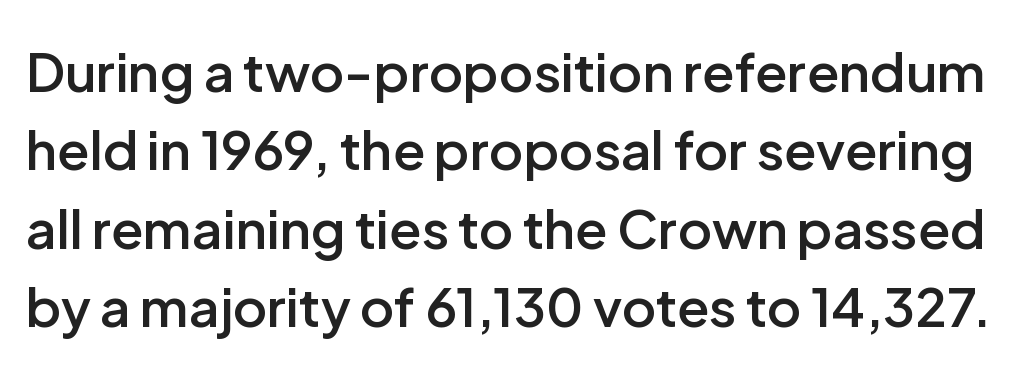
Q: Is the text bold? A: Semi-bold.
Q: Is the text italic (slanted)? A: No, it is upright.
Q: Is the typeface a serif or a sans-serif typeface? A: Sans-serif.
Q: Is the text underlined? A: No.
Q: Is the spacing between letters normal or unusually wide? A: Normal.
Q: Is the spacing between lines tight, normal or loose? A: Normal.
Q: Width (condensed, normal, or wide)? A: Normal.
Q: Stroke contrast? A: Low.
Q: x-height? A: Medium.
Q: Monospaced? A: No.
